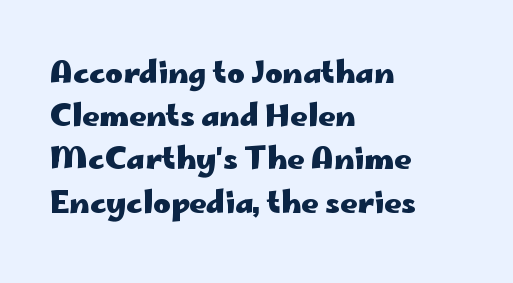
{"serif": "no", "italic": "no", "bold": "yes", "weight": "heavy", "width": "wide", "stroke_contrast": "low", "x_height": "small", "monospaced": "no", "underline": "no", "align": "left", "line_spacing": "normal", "line_spacing_ratio": 1.44, "letter_spacing": "normal", "letter_spacing_em": 0.0, "glyph_px": 30}
